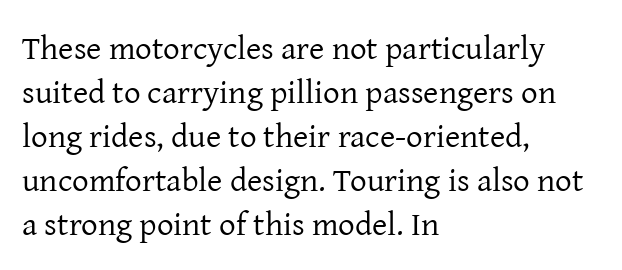
The image shows 33 px regular-weight serif type, upright; set left-aligned, normal line spacing (1.33x), normal letter spacing, not underlined; low stroke contrast and a medium x-height.
